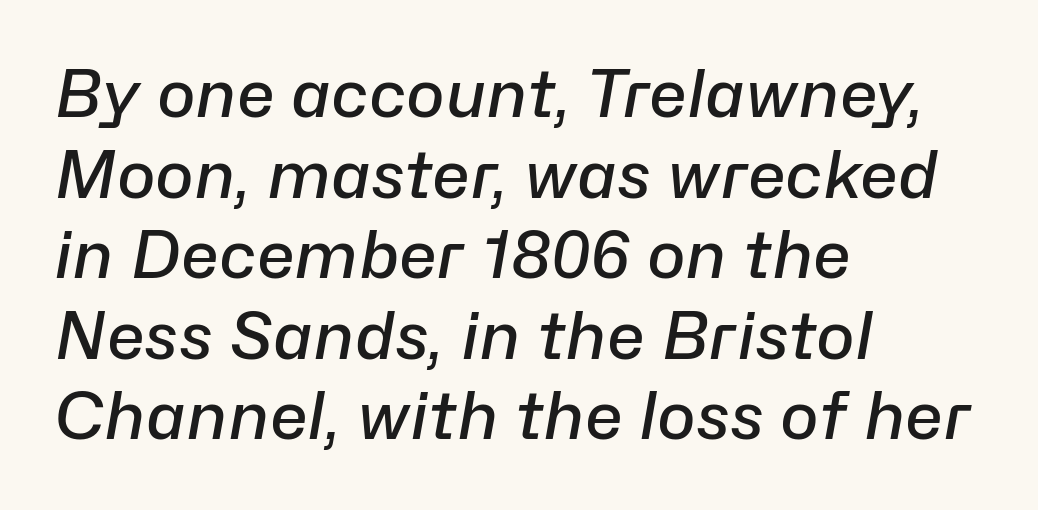
{"italic": "yes", "lean": "right", "slant_degrees": 10, "bold": "semi", "weight": "semibold", "width": "normal", "stroke_contrast": "low", "x_height": "medium", "monospaced": "no", "underline": "no", "align": "left", "line_spacing_ratio": 1.24, "letter_spacing": "normal", "letter_spacing_em": 0.0, "glyph_px": 65}
